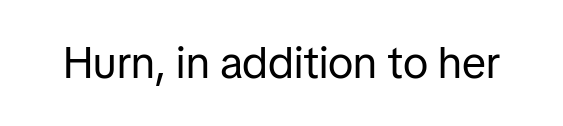
The image shows 44 px regular-weight sans-serif type, upright; set normal letter spacing, not underlined; low stroke contrast and a medium x-height.
